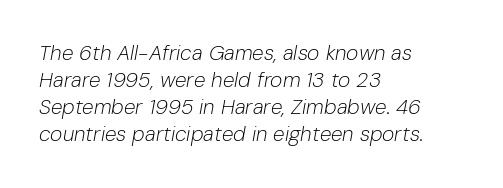
The image shows 21 px text type, italic (leaning right); set left-aligned, normal line spacing (1.29x), normal letter spacing, not underlined.
